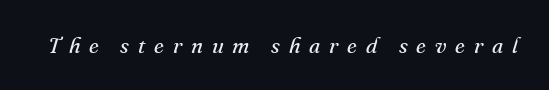
{"italic": "yes", "lean": "right", "slant_degrees": 16, "bold": "no", "underline": "no", "letter_spacing": "wide", "letter_spacing_em": 0.4, "glyph_px": 22}
